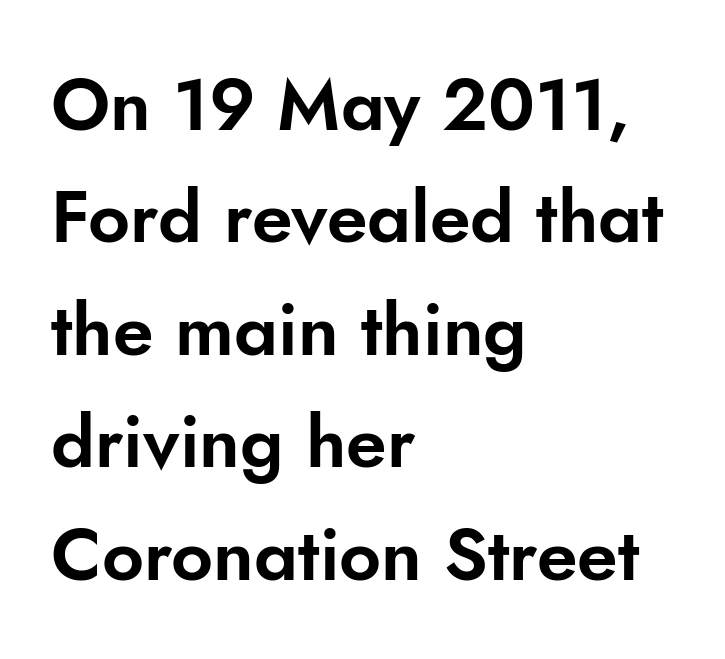
Anything drawn beneath the words? Only blank space. Does the leading feel generous? No, just average. This sample has the flowing, uneven cadence of proportional lettering. In terms of letterform style, serifs are entirely absent. There is no visible air inserted between adjacent glyphs.
